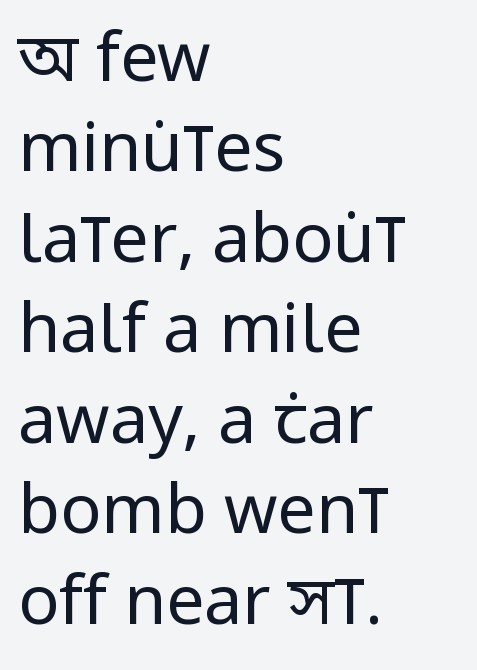
Interline gaps are of average width in this sample. The strokes are not fattened; the text isn't bold. The letters sit at their default tracking, neither squeezed nor spread. Notice how the passage keeps a crisp vertical edge on the left only. These lines are composed in type without serifs. The rendering uses natural spacing where letterforms have individual widths.
